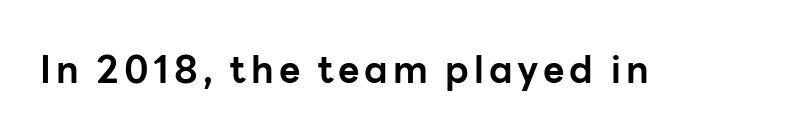
Q: Is the text bold? A: Yes.
Q: Is the text italic (slanted)? A: No, it is upright.
Q: Is the typeface a serif or a sans-serif typeface? A: Sans-serif.
Q: Is the text underlined? A: No.
Q: Width (condensed, normal, or wide)? A: Normal.
Q: Stroke contrast? A: Low.
Q: x-height? A: Medium.
Q: Monospaced? A: No.
